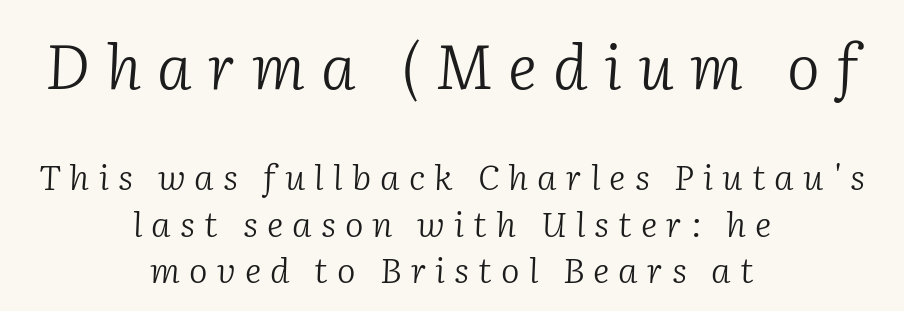
Q: Is the text bold? A: No.
Q: Is the text italic (slanted)? A: Yes, it leans right by about 2 degrees.
Q: Is the typeface a serif or a sans-serif typeface? A: Serif.
Q: Is the text underlined? A: No.
Q: How is the paragraph aligned? A: Centered.
Q: Is the spacing between letters normal or unusually wide? A: Unusually wide.
Q: Is the spacing between lines tight, normal or loose? A: Normal.
Q: Which block of text is set in a larger size, the first (top) or the second (bottom)? A: The first (top) one.
Q: Width (condensed, normal, or wide)? A: Normal.
Q: Stroke contrast? A: Low.
Q: x-height? A: Medium.
Q: Monospaced? A: No.
